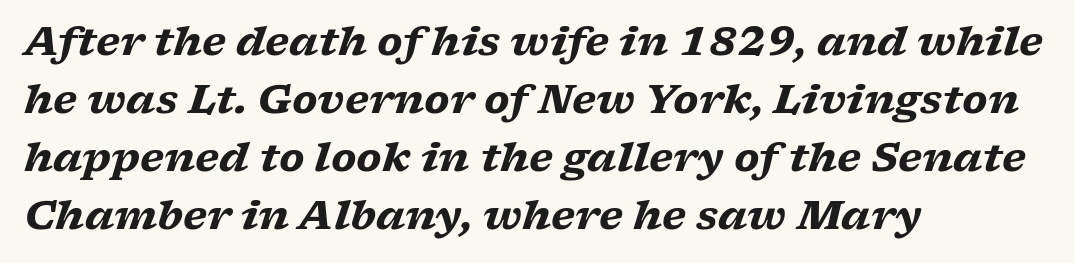
Q: Is the text bold? A: Yes.
Q: Is the text italic (slanted)? A: Yes, it leans right by about 17 degrees.
Q: Is the typeface a serif or a sans-serif typeface? A: Serif.
Q: Is the text underlined? A: No.
Q: How is the paragraph aligned? A: Left-aligned.
Q: Is the spacing between letters normal or unusually wide? A: Normal.
Q: Is the spacing between lines tight, normal or loose? A: Normal.
Q: Width (condensed, normal, or wide)? A: Wide.
Q: Stroke contrast? A: Low.
Q: x-height? A: Medium.
Q: Monospaced? A: No.
